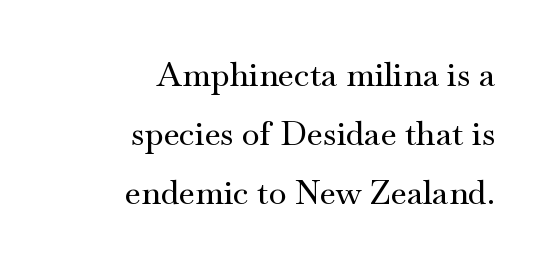
Q: Is the text italic (slanted)? A: No, it is upright.
Q: Is the typeface a serif or a sans-serif typeface? A: Serif.
Q: Is the text underlined? A: No.
Q: How is the paragraph aligned? A: Right-aligned.
Q: Is the spacing between letters normal or unusually wide? A: Normal.
Q: Width (condensed, normal, or wide)? A: Wide.
Q: Stroke contrast? A: Medium.
Q: x-height? A: Small.
Q: Monospaced? A: No.
